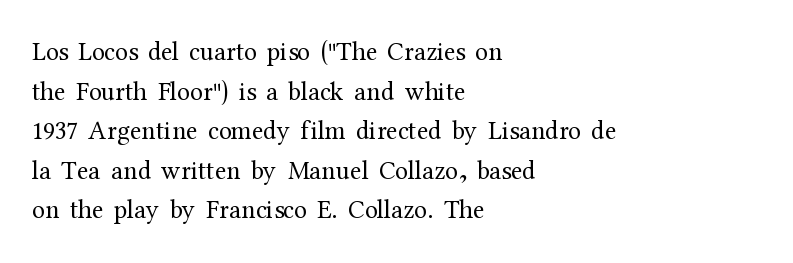
The image shows 26 px text type, upright; set left-aligned, normal line spacing (1.52x), normal letter spacing, not underlined.
